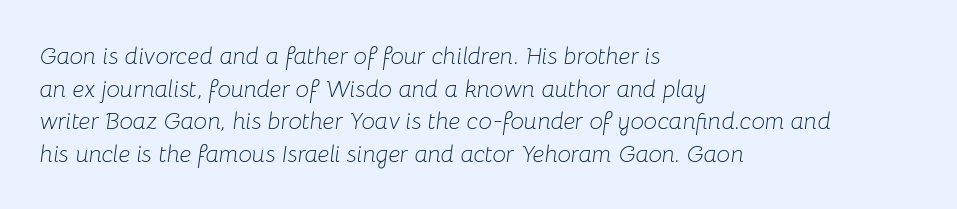
{"italic": "yes", "lean": "right", "slant_degrees": 8, "bold": "no", "underline": "no", "align": "left", "line_spacing": "normal", "line_spacing_ratio": 1.36, "letter_spacing": "normal", "letter_spacing_em": 0.0, "glyph_px": 24}
